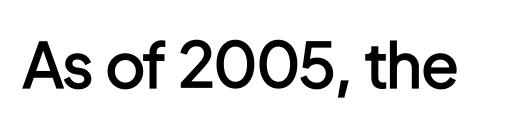
{"serif": "no", "italic": "no", "bold": "semi", "weight": "semibold", "width": "condensed", "stroke_contrast": "low", "x_height": "medium", "monospaced": "no", "underline": "no", "letter_spacing": "normal", "letter_spacing_em": 0.0, "glyph_px": 62}
